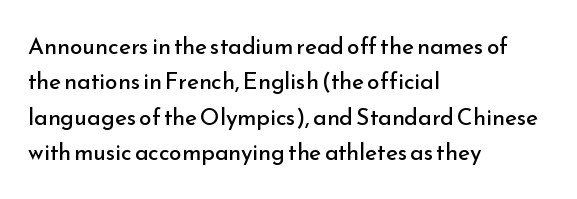
Q: Is the text bold? A: No.
Q: Is the text italic (slanted)? A: No, it is upright.
Q: Is the text underlined? A: No.
Q: How is the paragraph aligned? A: Left-aligned.
Q: Is the spacing between letters normal or unusually wide? A: Normal.
Q: Is the spacing between lines tight, normal or loose? A: Normal.
